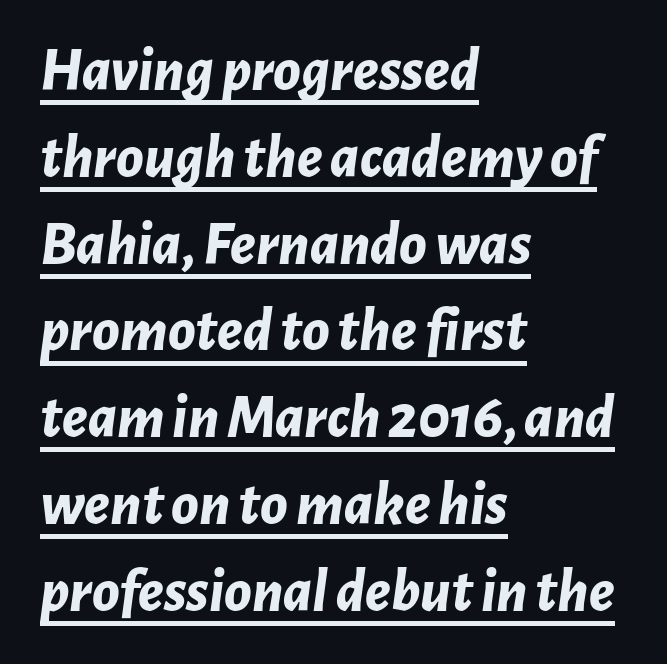
Each letter keeps its own natural width here, so spacing adapts to shape. Vertically, the passage feels balanced, rows spaced as you'd expect. Alignment: flush left. Every word sits above its own underline. The text carries the slant typical of an italic or oblique font. What weight is shown? A full bold with thick strokes.
